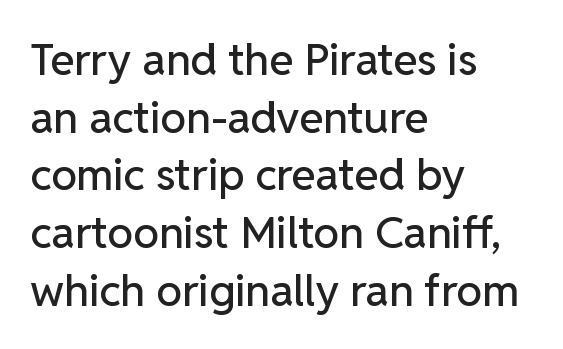
The image shows 44 px sans-serif type, upright; set left-aligned, normal line spacing (1.31x), normal letter spacing, not underlined; low stroke contrast and a medium x-height.
